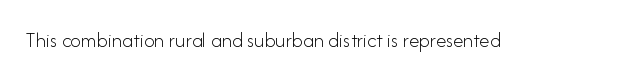
The passage shown is not underscored anywhere. The font's upright variant was chosen for this text. Stems here are at most as thick as an everyday book face. Observe the ordinary spacing: letters are neighbours, not strangers.
